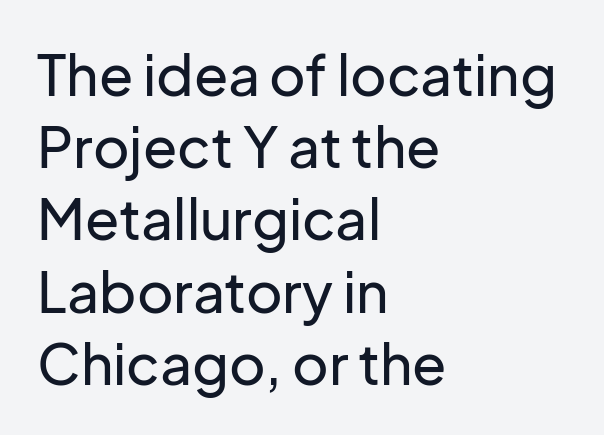
{"serif": "no", "italic": "no", "width": "normal", "stroke_contrast": "low", "x_height": "medium", "monospaced": "no", "underline": "no", "align": "left", "line_spacing": "normal", "line_spacing_ratio": 1.29, "letter_spacing": "normal", "letter_spacing_em": 0.0, "glyph_px": 56}
